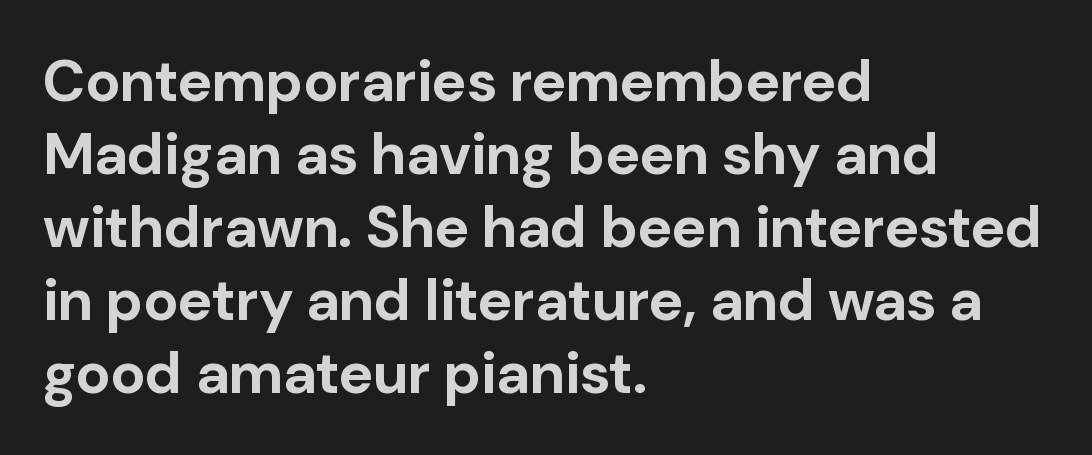
The image shows 58 px bold sans-serif type, upright; set left-aligned, normal line spacing (1.26x), normal letter spacing, not underlined; low stroke contrast and a medium x-height.
